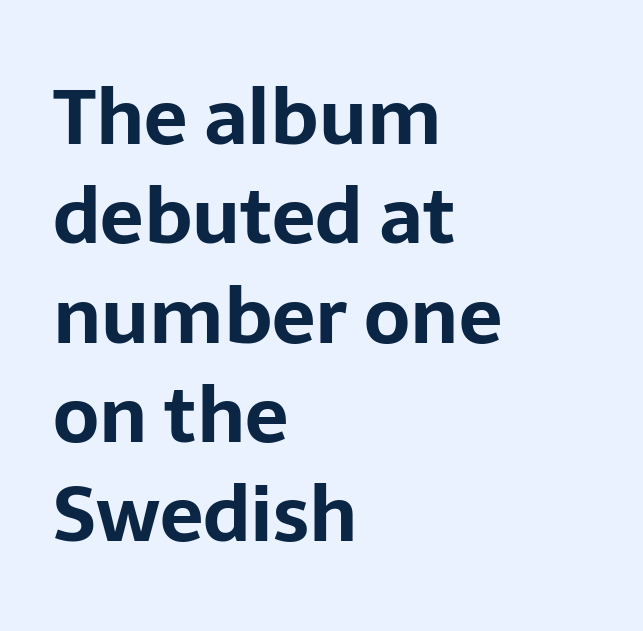
{"serif": "no", "italic": "no", "bold": "yes", "weight": "bold", "width": "normal", "stroke_contrast": "low", "x_height": "medium", "monospaced": "no", "underline": "no", "align": "left", "line_spacing": "normal", "line_spacing_ratio": 1.29, "letter_spacing": "normal", "letter_spacing_em": 0.0, "glyph_px": 77}
